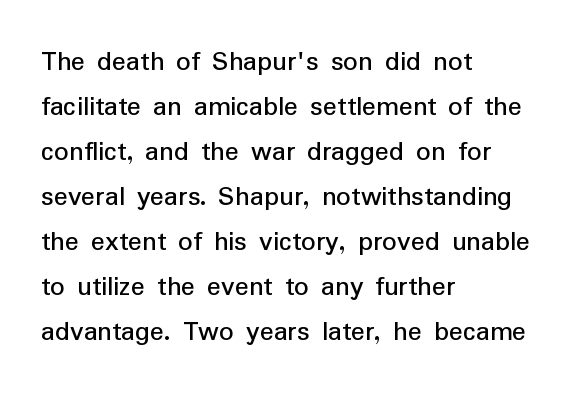
{"serif": "no", "italic": "no", "width": "normal", "stroke_contrast": "low", "x_height": "medium", "monospaced": "no", "underline": "no", "align": "left", "line_spacing": "normal", "line_spacing_ratio": 1.55, "letter_spacing": "normal", "letter_spacing_em": 0.0, "glyph_px": 29}
